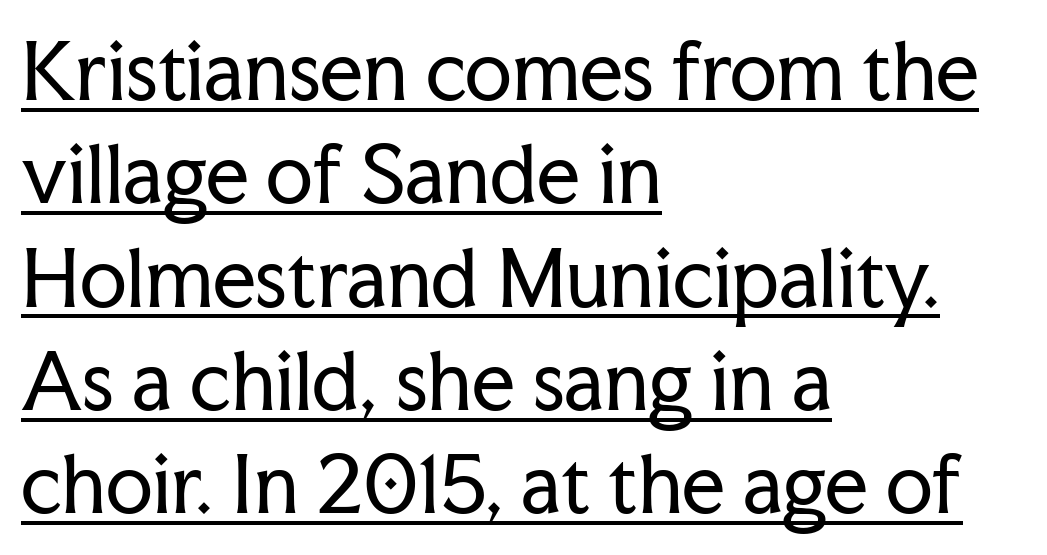
The image shows 76 px regular-weight serif type, upright; set left-aligned, normal line spacing (1.36x), normal letter spacing, underlined; low stroke contrast and a medium x-height.
